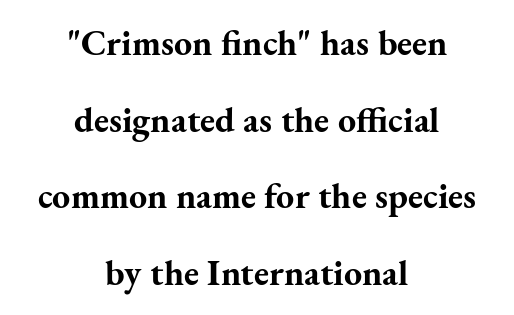
The image shows 36 px bold serif type, upright; set centered, loose line spacing (2.13x), normal letter spacing, not underlined; medium stroke contrast and a small x-height.
